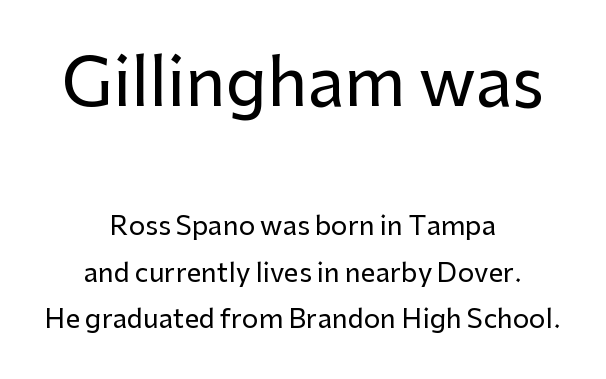
{"serif": "no", "italic": "no", "width": "normal", "stroke_contrast": "low", "x_height": "medium", "monospaced": "no", "underline": "no", "align": "center", "line_spacing_ratio": 1.78, "letter_spacing": "normal", "letter_spacing_em": 0.0, "larger_block": "first", "size_ratio": 2.54, "glyph_px": 66}
